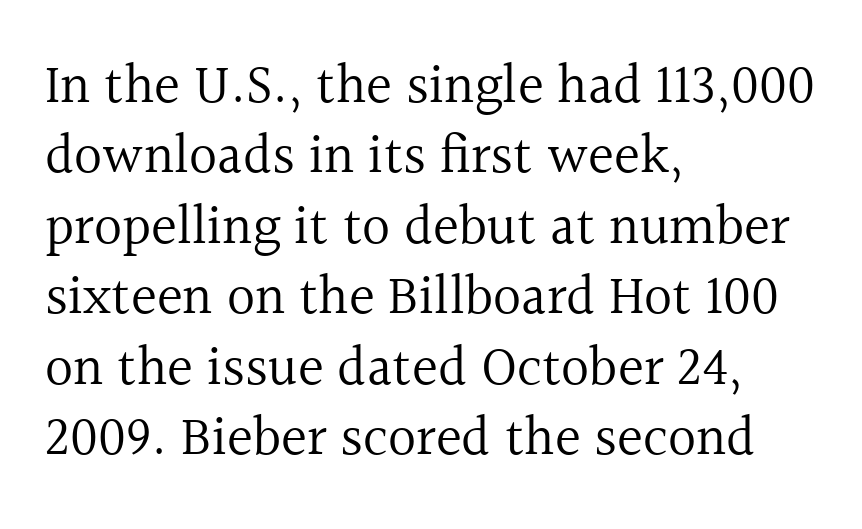
Horizontal bands of white between lines are of average thickness. No letter is thick-stroked: the sample isn't bold. The type family on display is of the serif kind. Each row of text sits above clean, open space. Is the block centered? No — it sits flush against the left margin. These lines keep a tight, regular rhythm from letter to letter.
